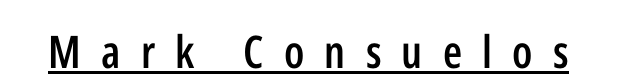
{"serif": "no", "italic": "no", "bold": "semi", "weight": "semibold", "width": "condensed", "stroke_contrast": "low", "x_height": "medium", "monospaced": "no", "underline": "yes", "letter_spacing": "wide", "letter_spacing_em": 0.45, "glyph_px": 45}
